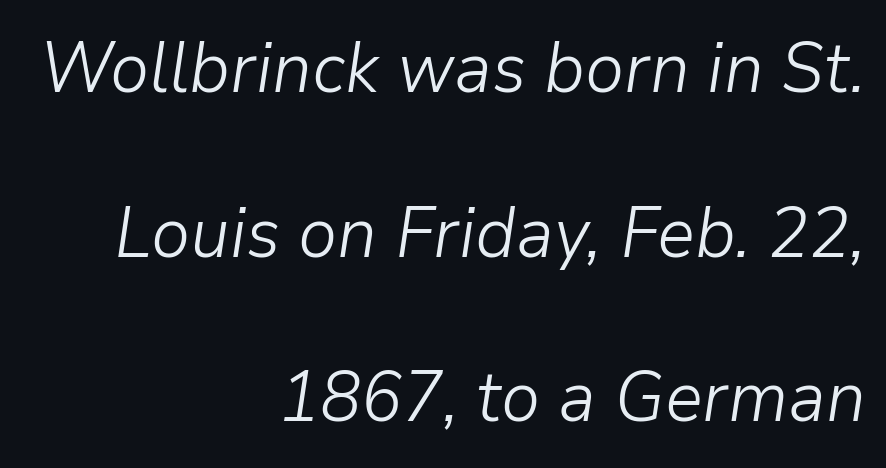
The image shows 71 px light type, italic (leaning right); set right-aligned, loose line spacing (2.32x), normal letter spacing, not underlined; low stroke contrast and a medium x-height.
